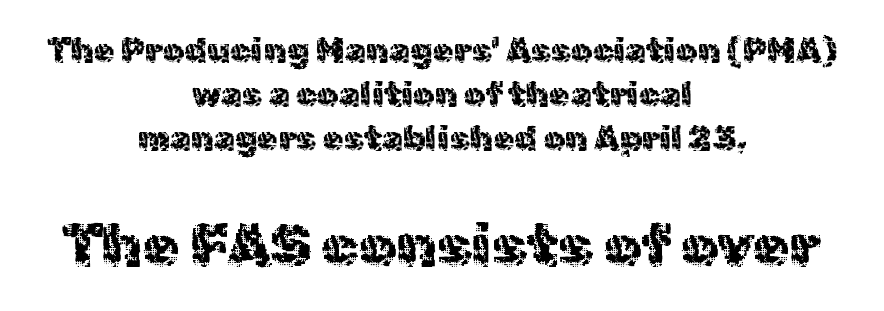
The image shows 59 px regular-weight sans-serif type, upright; set centered, normal line spacing (1.3x), normal letter spacing, not underlined; the second (bottom) block is 1.74x larger; a medium x-height.
